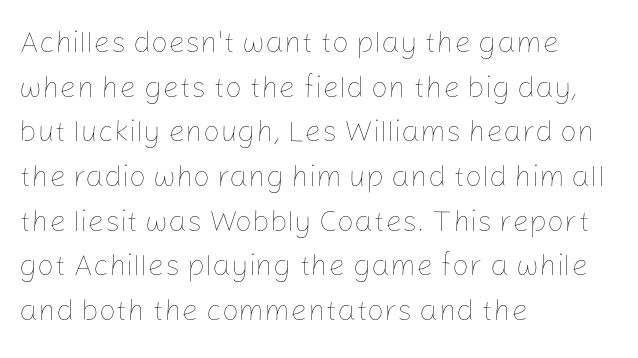
The image shows 30 px thin type, upright; set left-aligned, normal line spacing (1.49x), normal letter spacing, not underlined; low stroke contrast and a medium x-height.
